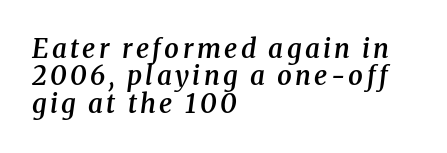
The image shows 26 px text type, italic (leaning right); set left-aligned, tight line spacing (1.05x), not underlined.
